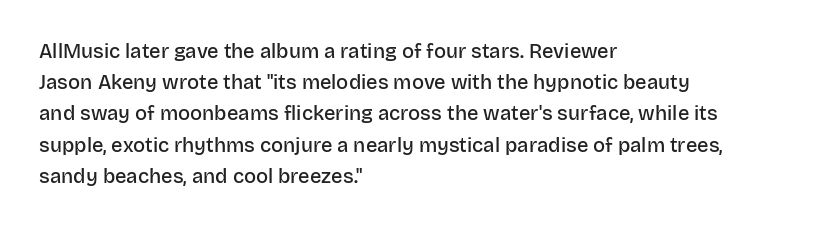
Each line starts at the same left margin while the right side varies. Default kerning and tracking; the words read as compact shapes. Notice how the stems are strictly vertical — no italics here. Compared with typical paragraphs, the rows here are spaced about the same. Has an underline been added? It has not. Strokes here are thickened, but only to semibold level.
